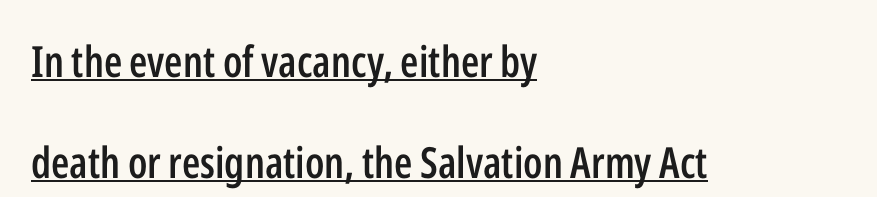
Q: Is the text bold? A: Semi-bold.
Q: Is the text italic (slanted)? A: No, it is upright.
Q: Is the typeface a serif or a sans-serif typeface? A: Sans-serif.
Q: Is the text underlined? A: Yes.
Q: How is the paragraph aligned? A: Left-aligned.
Q: Is the spacing between letters normal or unusually wide? A: Normal.
Q: Is the spacing between lines tight, normal or loose? A: Loose.
Q: Width (condensed, normal, or wide)? A: Condensed.
Q: Stroke contrast? A: Low.
Q: x-height? A: Medium.
Q: Monospaced? A: No.
